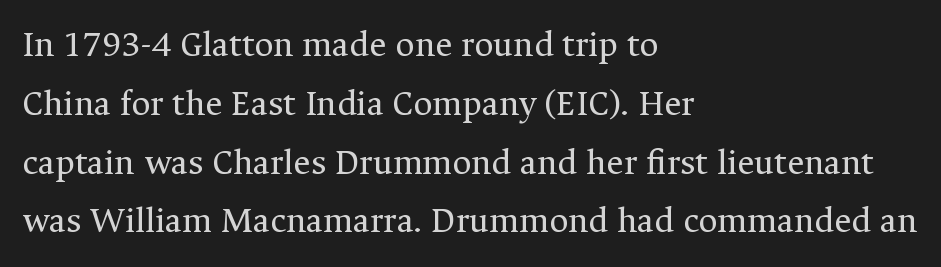
Q: Is the text bold? A: No.
Q: Is the text italic (slanted)? A: No, it is upright.
Q: Is the typeface a serif or a sans-serif typeface? A: Serif.
Q: Is the text underlined? A: No.
Q: How is the paragraph aligned? A: Left-aligned.
Q: Is the spacing between letters normal or unusually wide? A: Normal.
Q: Is the spacing between lines tight, normal or loose? A: Normal.
Q: Width (condensed, normal, or wide)? A: Normal.
Q: Stroke contrast? A: Medium.
Q: x-height? A: Medium.
Q: Monospaced? A: No.
